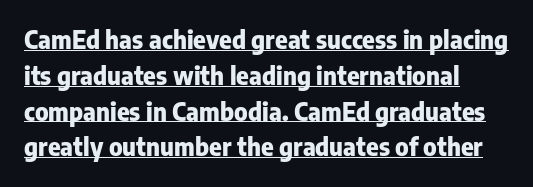
The image shows 24 px bold type, upright; set left-aligned, normal line spacing (1.49x), normal letter spacing, underlined.
